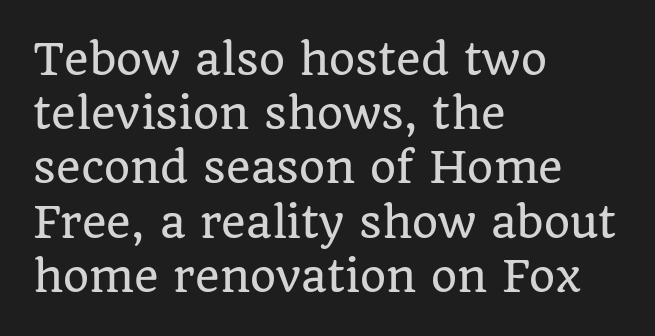
{"serif": "yes", "italic": "no", "width": "normal", "stroke_contrast": "low", "x_height": "large", "monospaced": "no", "underline": "no", "align": "left", "line_spacing": "normal", "line_spacing_ratio": 1.29, "letter_spacing": "normal", "letter_spacing_em": 0.0, "glyph_px": 42}
